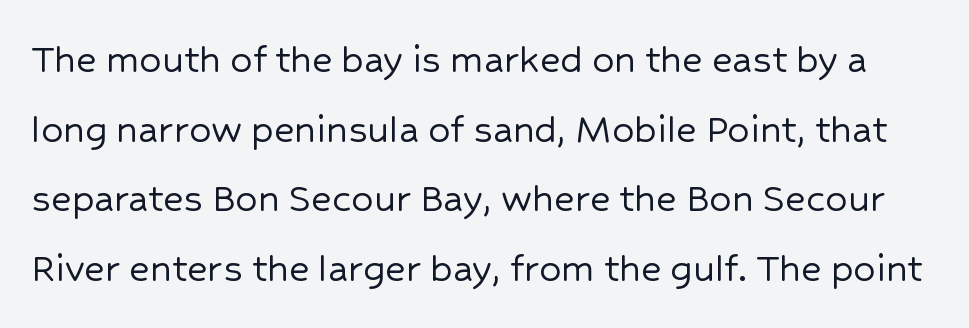
Rule under the text: the space is simply empty. Quick note: not italic, upright. This sample has the flowing, uneven cadence of proportional lettering. The line texture is even and compact thanks to regular tracking. Baseline-to-baseline distance is the conventional proportion of letter height.
